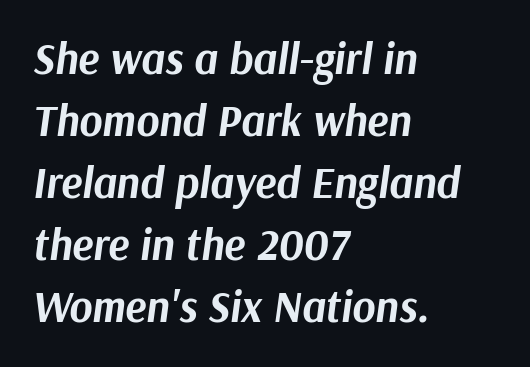
Underlining? Definitely not there. The lines sit at an ordinary, default distance from one another. The paragraph has a hard left edge and a soft right edge. This sample uses an oblique cut, with every glyph tilted off the vertical.
